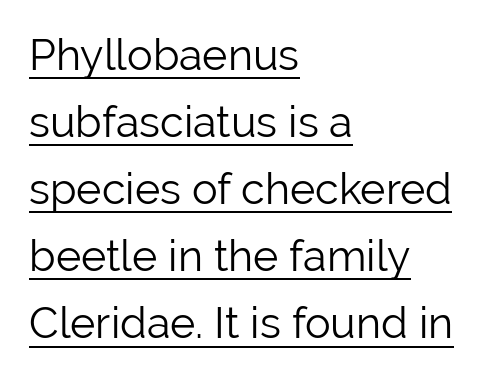
The image shows 43 px light sans-serif type, upright; set left-aligned, normal line spacing (1.56x), normal letter spacing, underlined; low stroke contrast and a medium x-height.
